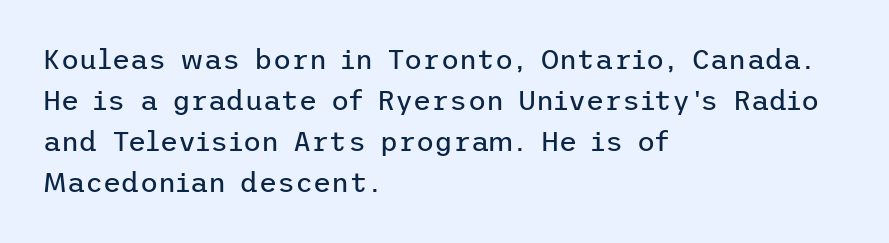
Ink coverage per letter is moderate at most. Teacher's note: observe the even left margin — that is flush-left alignment. The face used here is a sans, in the tradition of grotesques and geometrics. Nothing unusual about the tracking: characters are spaced as the font intends. Rows of type keep a routine distance in the vertical direction. The lettering stays uniformly vertical, giving the passage a roman look.
